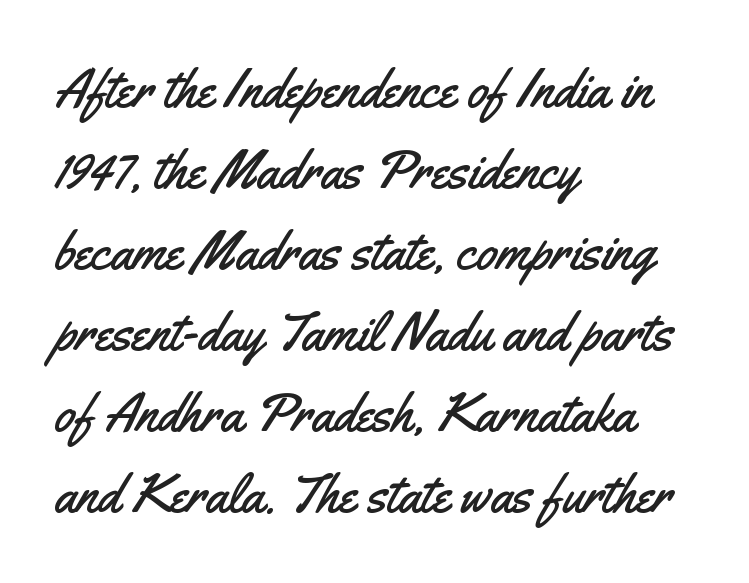
Q: Is the text italic (slanted)? A: Yes.
Q: Is the typeface a serif or a sans-serif typeface? A: Sans-serif.
Q: Is the text underlined? A: No.
Q: How is the paragraph aligned? A: Left-aligned.
Q: Is the spacing between letters normal or unusually wide? A: Normal.
Q: Is the spacing between lines tight, normal or loose? A: Normal.
Q: Width (condensed, normal, or wide)? A: Condensed.
Q: Stroke contrast? A: Medium.
Q: x-height? A: Small.
Q: Monospaced? A: No.
